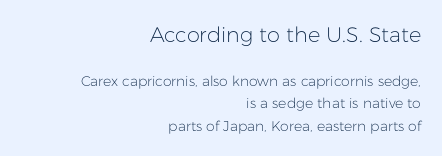
The specimen omits any rule beneath the text block's lines. The vertical gap from one line to the next is medium. No extra tracking has been applied to these lines. The emphasis by scale lands on block number one, above. Casual observation: everything's shoved over to the right.
